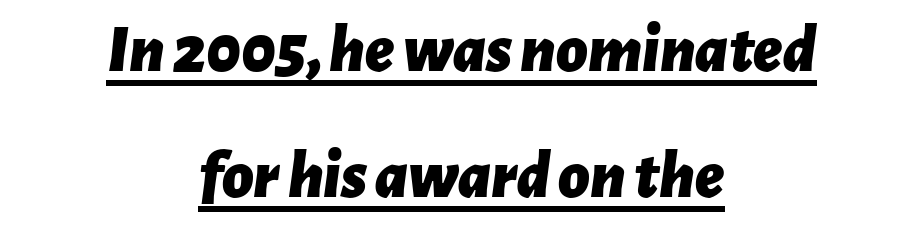
Q: Is the text bold? A: Yes.
Q: Is the text italic (slanted)? A: Yes, it leans right by about 7 degrees.
Q: Is the text underlined? A: Yes.
Q: How is the paragraph aligned? A: Centered.
Q: Is the spacing between letters normal or unusually wide? A: Normal.
Q: Width (condensed, normal, or wide)? A: Normal.
Q: Stroke contrast? A: Low.
Q: x-height? A: Medium.
Q: Monospaced? A: No.
